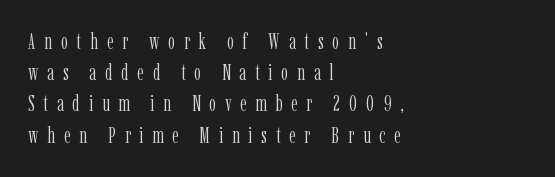
The image shows 22 px text type, upright; set left-aligned, normal line spacing (1.42x), unusually wide letter spacing (+0.4 em), not underlined.
